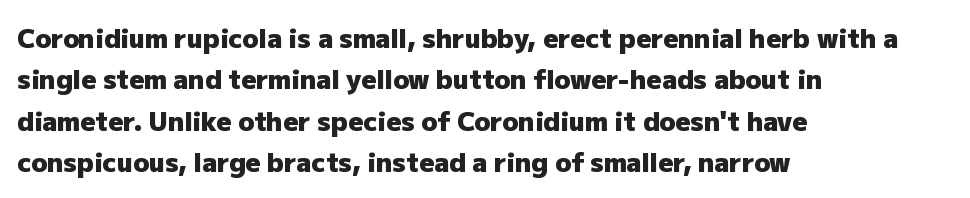
{"italic": "no", "bold": "yes", "underline": "no", "align": "left", "line_spacing": "normal", "line_spacing_ratio": 1.59, "letter_spacing": "normal", "letter_spacing_em": 0.0, "glyph_px": 26}
